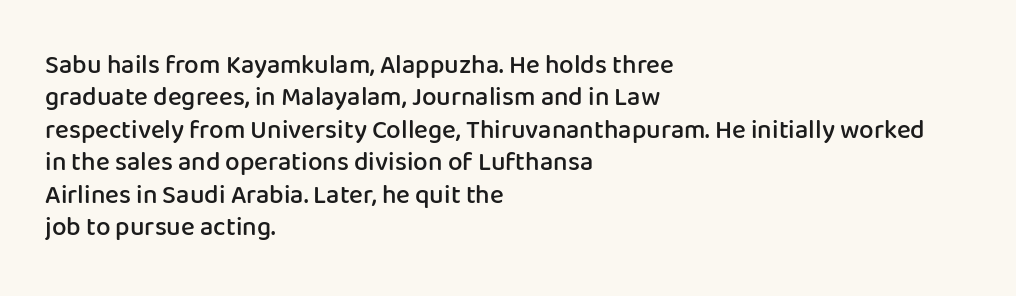
{"italic": "no", "bold": "semi", "underline": "no", "align": "left", "line_spacing": "normal", "line_spacing_ratio": 1.25, "letter_spacing": "normal", "letter_spacing_em": 0.0, "glyph_px": 26}
